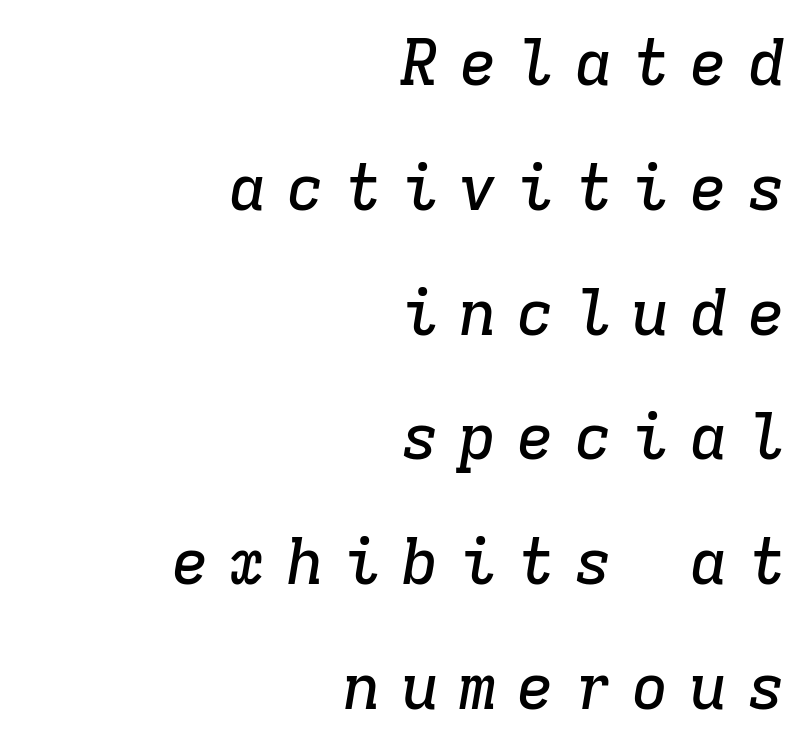
{"serif": "yes", "italic": "yes", "lean": "right", "slant_degrees": 9, "width": "normal", "stroke_contrast": "low", "x_height": "medium", "monospaced": "yes", "underline": "no", "align": "right", "line_spacing": "loose", "line_spacing_ratio": 1.95, "letter_spacing": "wide", "letter_spacing_em": 0.3, "glyph_px": 64}
